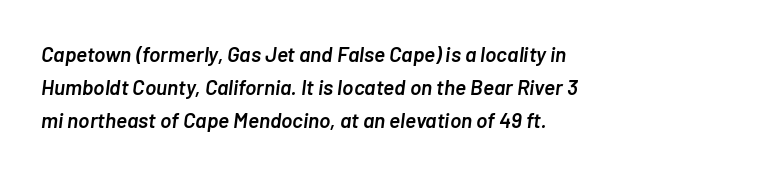
The image shows 21 px text type, italic (leaning right); set left-aligned, normal line spacing (1.56x), normal letter spacing, not underlined.
